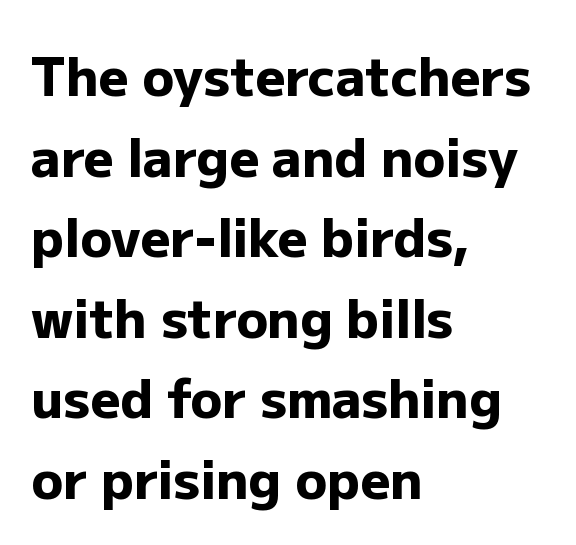
The image shows 52 px heavy sans-serif type, upright; set left-aligned, normal line spacing (1.55x), normal letter spacing, not underlined; low stroke contrast and a medium x-height.
